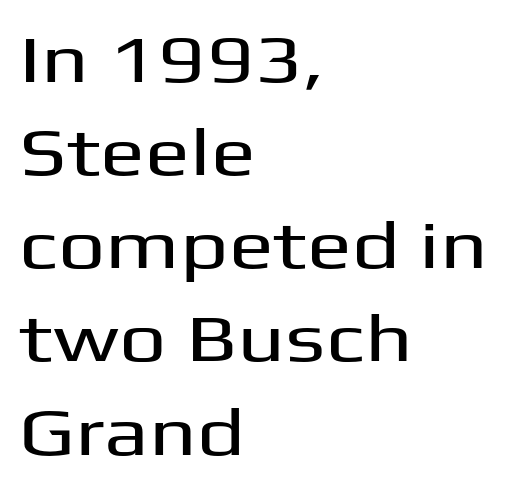
The text block is weighted toward the left margin, trailing off unevenly rightward. Quick note: not italic, upright. I'd call this a sans setting — the letters go barefoot. The letters advance in unequal steps, a hallmark of proportional type. Standard letterfit; no display-style spreading of the glyphs. The foot of each line stays bare and open.
